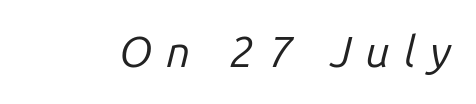
The letters advance in unequal steps, a hallmark of proportional type. The specimen omits any rule beneath the text block's lines. Does the lettering tilt? It does — this is italic. Between one letter and the next there's a generous, obvious gap. Stem width sits at or under what a default text font uses.
